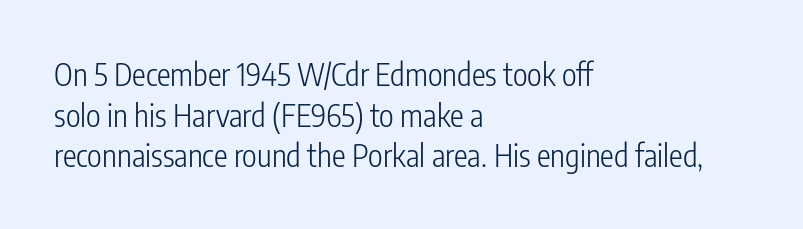
{"serif": "no", "italic": "no", "bold": "no", "weight": "light", "width": "condensed", "stroke_contrast": "low", "x_height": "medium", "monospaced": "no", "underline": "no", "align": "left", "line_spacing": "normal", "line_spacing_ratio": 1.31, "letter_spacing": "normal", "letter_spacing_em": 0.0, "glyph_px": 31}
